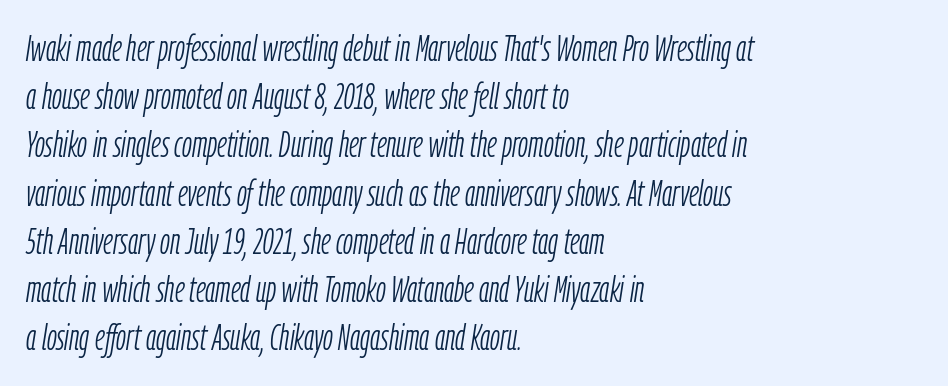
Tracking value appears to be zero — textbook default spacing. A typesetter would call this proportional, since set widths differ per character. The passage is arranged the way most books set body copy — flush left. Vertical stems look standard width or narrower in stroke. Is there much room between lines? A standard amount, neither cramped nor airy. Characters are canted at an angle relative to the baseline's perpendicular.
